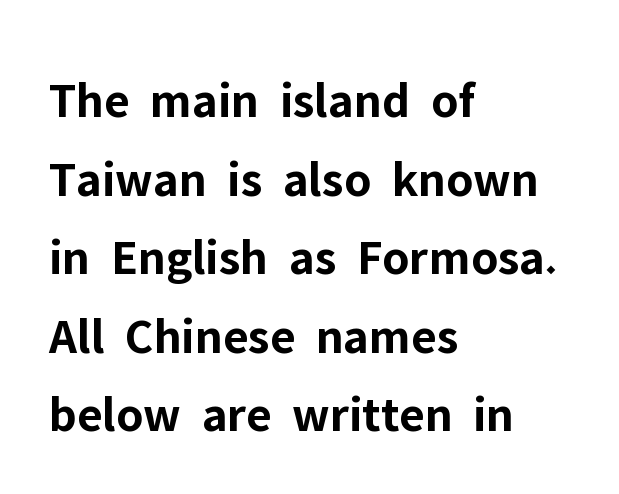
Check under the words: just untouched page. Do the letters lean? They stand straight. Teacher's note: observe the even left margin — that is flush-left alignment. In terms of letterform style, serifs are entirely absent.
